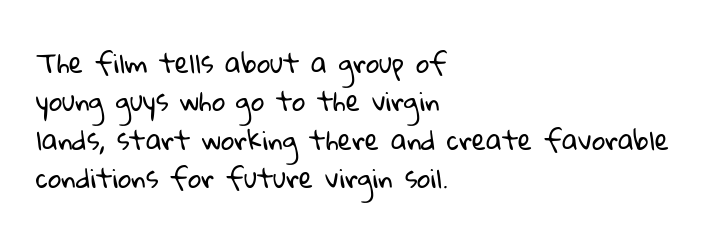
Q: Is the text bold? A: No.
Q: Is the text underlined? A: No.
Q: How is the paragraph aligned? A: Left-aligned.
Q: Is the spacing between letters normal or unusually wide? A: Normal.
Q: Is the spacing between lines tight, normal or loose? A: Normal.
